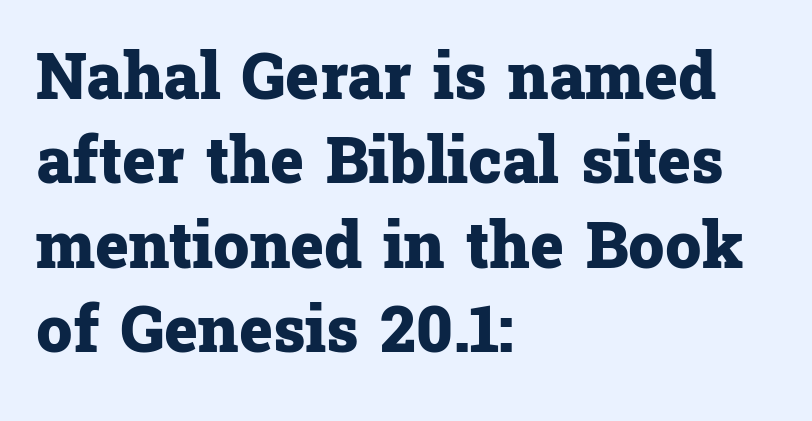
Q: Is the text bold? A: Yes.
Q: Is the text italic (slanted)? A: No, it is upright.
Q: Is the typeface a serif or a sans-serif typeface? A: Serif.
Q: Is the text underlined? A: No.
Q: How is the paragraph aligned? A: Left-aligned.
Q: Is the spacing between letters normal or unusually wide? A: Normal.
Q: Is the spacing between lines tight, normal or loose? A: Normal.
Q: Width (condensed, normal, or wide)? A: Normal.
Q: Stroke contrast? A: Low.
Q: x-height? A: Medium.
Q: Monospaced? A: No.
